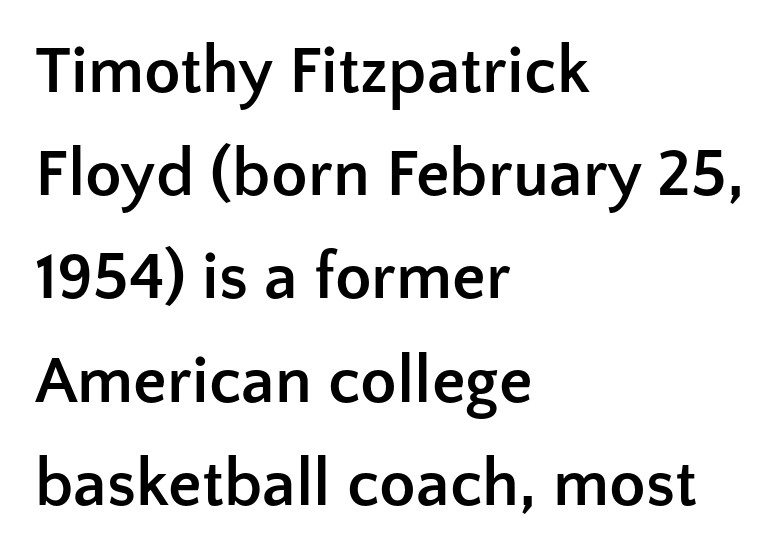
Q: Is the text bold? A: Yes.
Q: Is the text italic (slanted)? A: No, it is upright.
Q: Is the typeface a serif or a sans-serif typeface? A: Sans-serif.
Q: Is the text underlined? A: No.
Q: How is the paragraph aligned? A: Left-aligned.
Q: Is the spacing between letters normal or unusually wide? A: Normal.
Q: Is the spacing between lines tight, normal or loose? A: Normal.
Q: Width (condensed, normal, or wide)? A: Normal.
Q: Stroke contrast? A: Low.
Q: x-height? A: Medium.
Q: Monospaced? A: No.
